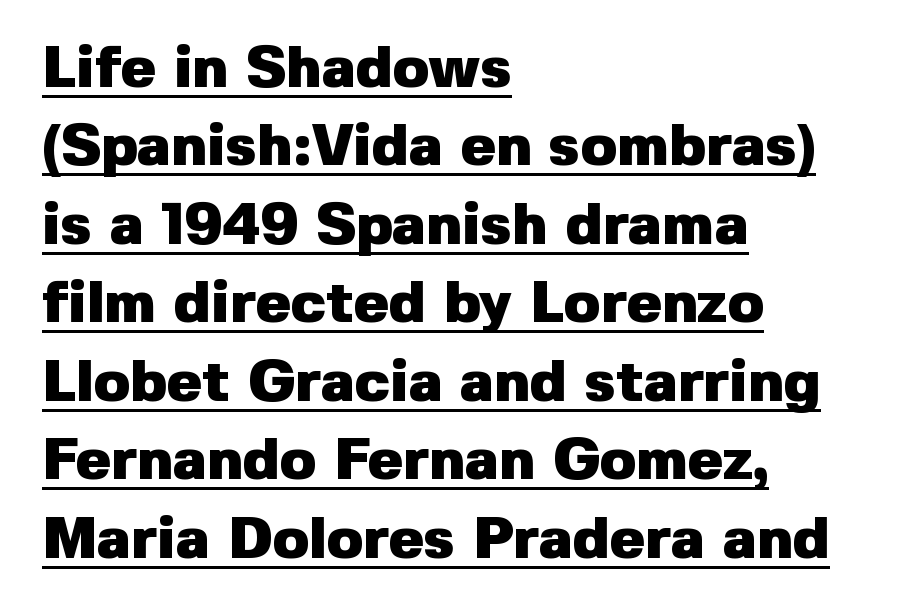
Varying glyph widths throughout — classic text-font behaviour. The characters look thick and weighty, a clear bold. One-word summary of the alignment: left. Notice how a bar underscores the lettering throughout. Tracking value appears to be zero — textbook default spacing.
